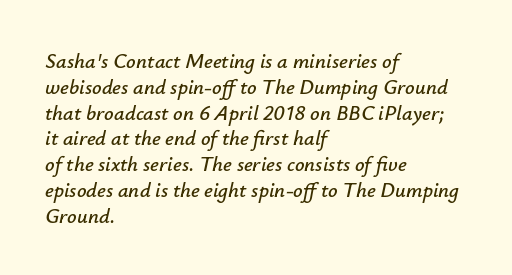
Check the space under the baseline: it is left empty. Each line starts at the same left margin while the right side varies. Tracking here is standard; glyphs follow each other at the usual distance. Would a proofreader flag this as italicized? Yes.
